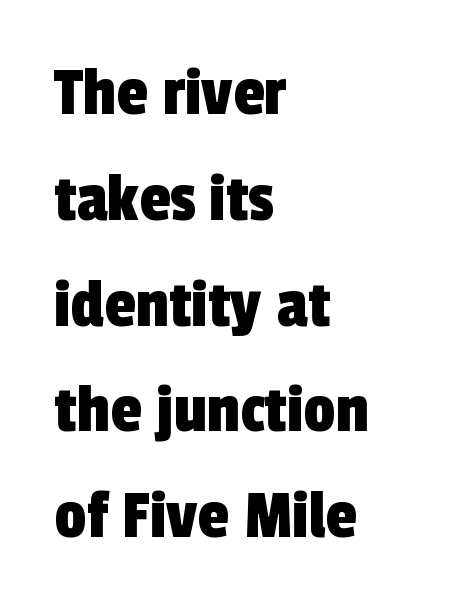
Q: Is the typeface a serif or a sans-serif typeface? A: Sans-serif.
Q: Is the text underlined? A: No.
Q: How is the paragraph aligned? A: Left-aligned.
Q: Is the spacing between letters normal or unusually wide? A: Normal.
Q: Is the spacing between lines tight, normal or loose? A: Normal.
Q: Width (condensed, normal, or wide)? A: Condensed.
Q: x-height? A: Medium.
Q: Monospaced? A: No.
